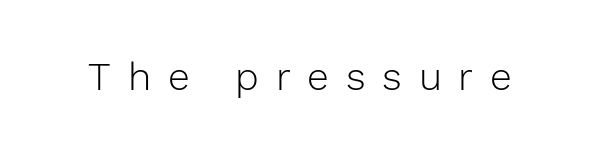
{"serif": "no", "italic": "no", "bold": "no", "weight": "light", "width": "normal", "stroke_contrast": "low", "x_height": "medium", "monospaced": "no", "underline": "no", "letter_spacing": "wide", "letter_spacing_em": 0.43, "glyph_px": 39}
